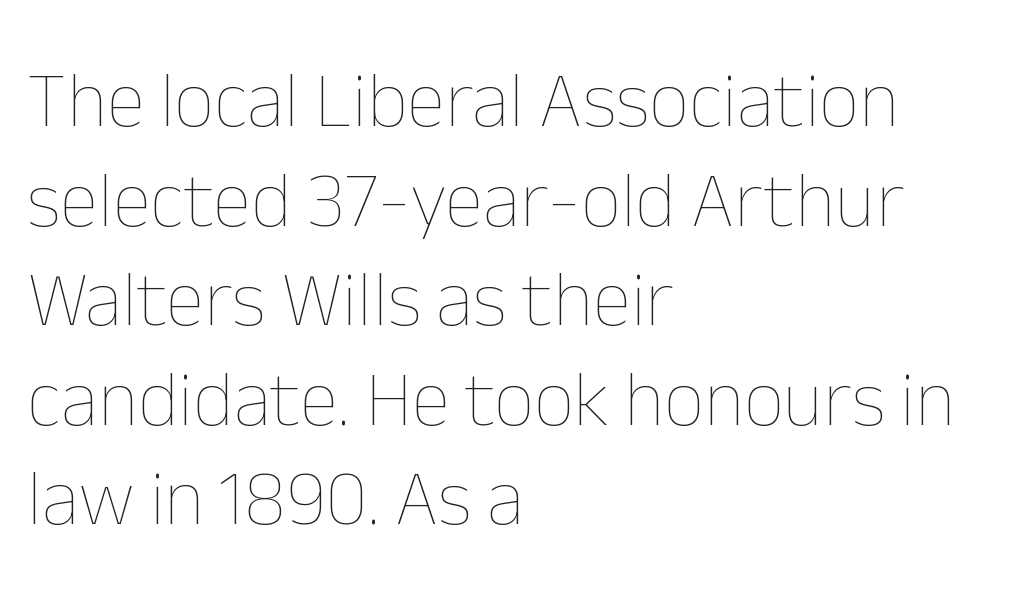
The line-height multiplier appears to be the usual default. You could call the tracking neutral — neither tight nor loose. Does the copy run flush right? No — it runs flush left. Proportional: the letters do not fall into vertical columns. Notice how the stems are strictly vertical — no italics here.
